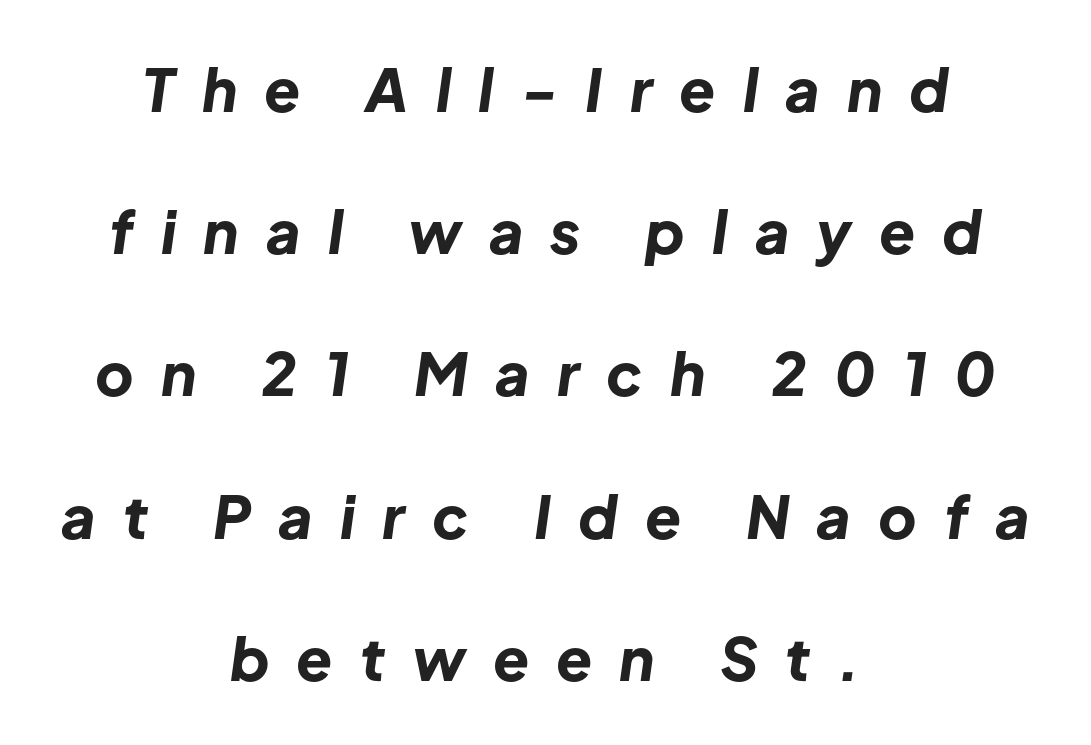
{"italic": "yes", "lean": "right", "slant_degrees": 8, "bold": "yes", "weight": "bold", "width": "normal", "stroke_contrast": "low", "x_height": "medium", "monospaced": "no", "underline": "no", "align": "center", "line_spacing": "loose", "line_spacing_ratio": 2.41, "letter_spacing": "wide", "letter_spacing_em": 0.46, "glyph_px": 59}
